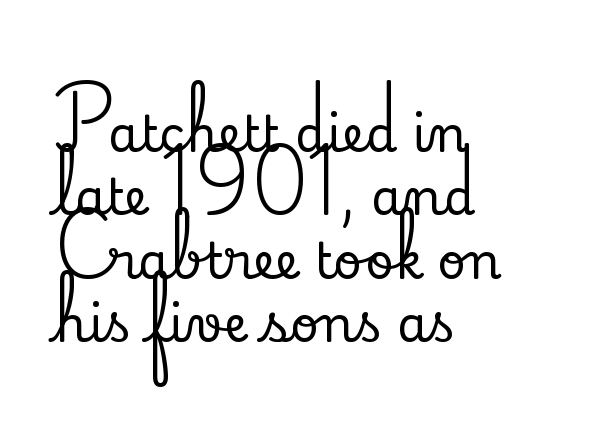
The image shows 50 px serif type, upright; set left-aligned, normal line spacing (1.27x), normal letter spacing, not underlined; low stroke contrast and a small x-height.
